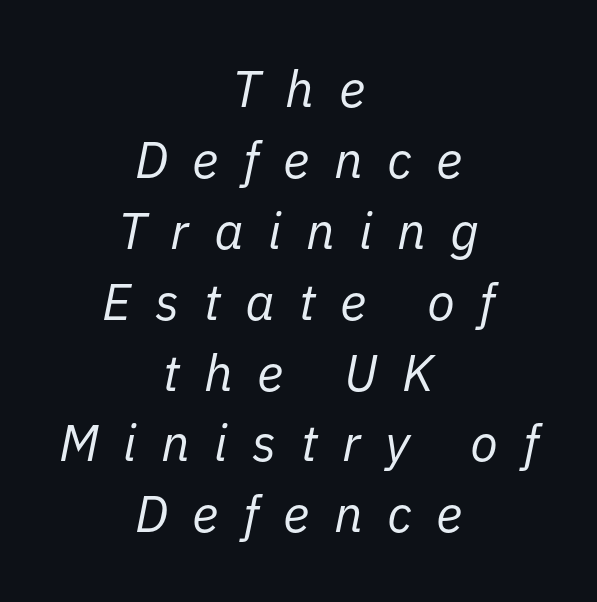
Q: Is the text bold? A: No.
Q: Is the text italic (slanted)? A: Yes, it leans right by about 11 degrees.
Q: Is the text underlined? A: No.
Q: How is the paragraph aligned? A: Centered.
Q: Is the spacing between letters normal or unusually wide? A: Unusually wide.
Q: Is the spacing between lines tight, normal or loose? A: Normal.
Q: Width (condensed, normal, or wide)? A: Normal.
Q: Stroke contrast? A: Low.
Q: x-height? A: Medium.
Q: Monospaced? A: No.
